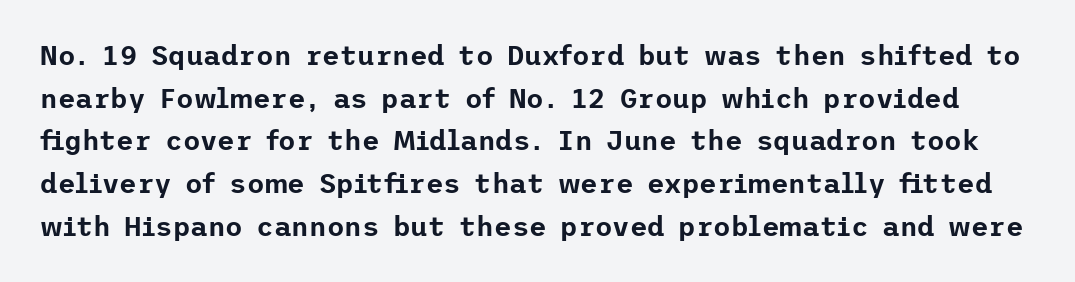
The letters sit at their default tracking, neither squeezed nor spread. Decoration check: the copy has no underline. In terms of leading, this rendering sits right in the middle. The type sits square on the baseline with zero lean.
